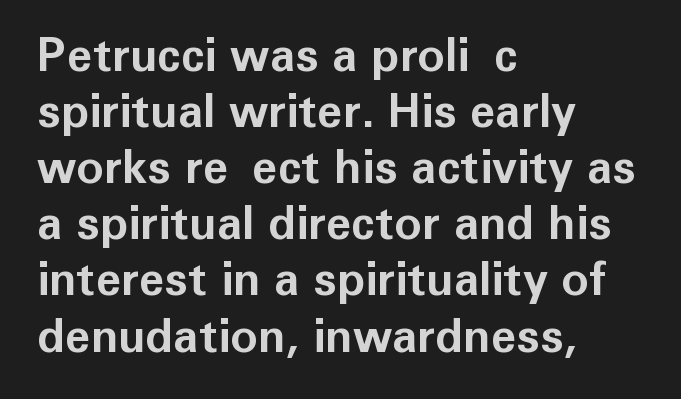
Q: Is the text bold? A: Yes.
Q: Is the text italic (slanted)? A: No, it is upright.
Q: Is the typeface a serif or a sans-serif typeface? A: Sans-serif.
Q: Is the text underlined? A: No.
Q: How is the paragraph aligned? A: Left-aligned.
Q: Is the spacing between letters normal or unusually wide? A: Normal.
Q: Width (condensed, normal, or wide)? A: Normal.
Q: Stroke contrast? A: Low.
Q: x-height? A: Medium.
Q: Monospaced? A: No.
